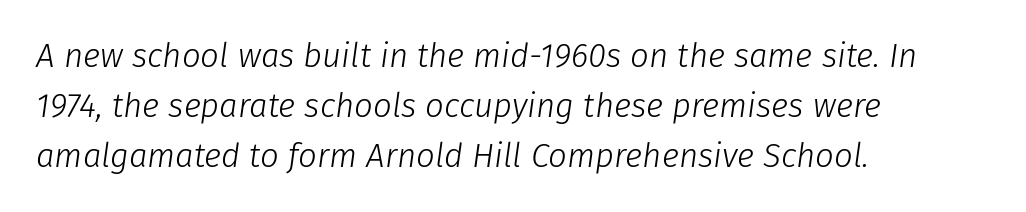
Nobody drew a line under any word here. All the whitespace from short lines collects on the right. The passage shown is typed in a proportional face where columns would drift. The font is comparable to plain body text, perhaps lighter.
